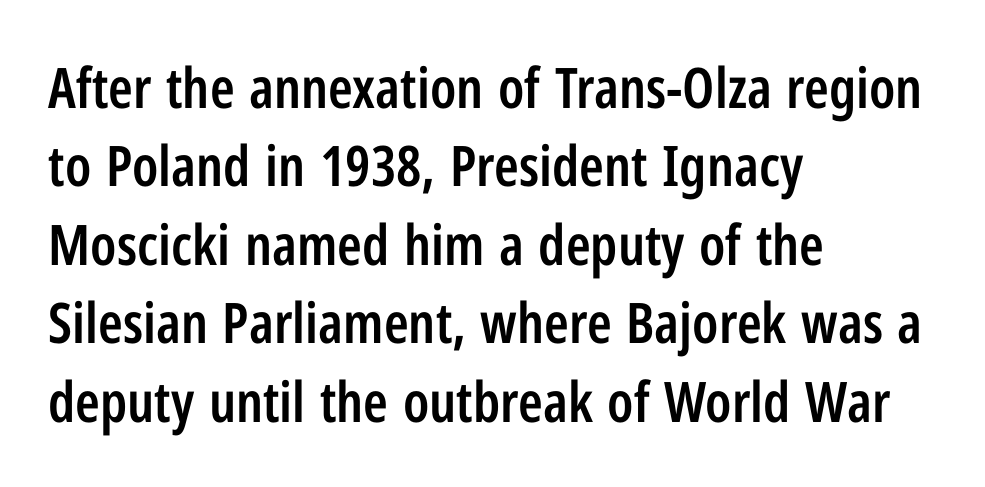
The image shows 56 px semibold, condensed sans-serif type, upright; set left-aligned, normal line spacing (1.4x), normal letter spacing, not underlined; low stroke contrast and a medium x-height.
